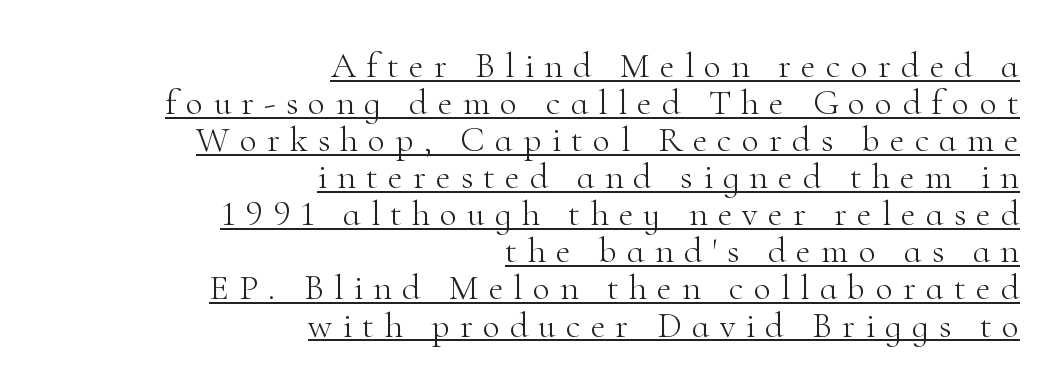
The image shows 36 px light serif type, upright; set right-aligned, tight line spacing (1.03x), unusually wide letter spacing (+0.28 em), underlined; high stroke contrast and a small x-height.
